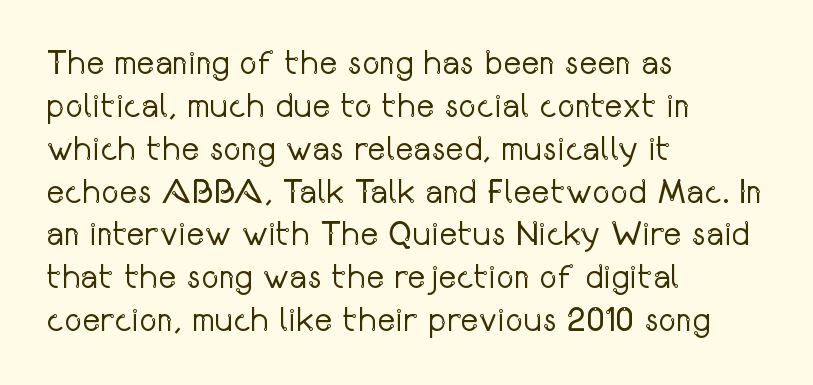
Q: Is the text bold? A: No.
Q: Is the text italic (slanted)? A: No, it is upright.
Q: Is the typeface a serif or a sans-serif typeface? A: Sans-serif.
Q: Is the text underlined? A: No.
Q: How is the paragraph aligned? A: Left-aligned.
Q: Is the spacing between letters normal or unusually wide? A: Normal.
Q: Is the spacing between lines tight, normal or loose? A: Normal.
Q: Width (condensed, normal, or wide)? A: Condensed.
Q: Stroke contrast? A: Low.
Q: x-height? A: Medium.
Q: Monospaced? A: No.
